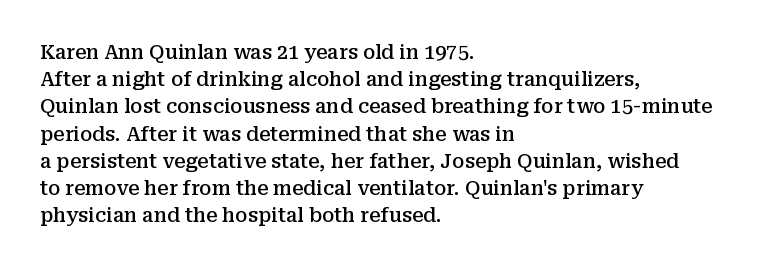
Q: Is the text bold? A: Semi-bold.
Q: Is the text italic (slanted)? A: No, it is upright.
Q: Is the text underlined? A: No.
Q: How is the paragraph aligned? A: Left-aligned.
Q: Is the spacing between letters normal or unusually wide? A: Normal.
Q: Is the spacing between lines tight, normal or loose? A: Normal.
